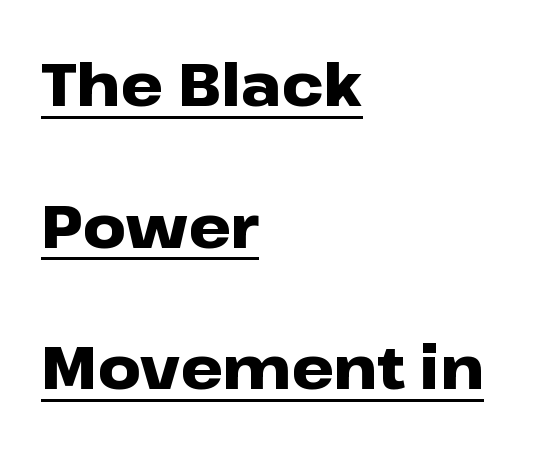
Characters remain perfectly vertical along every line. Caption: multi-line text, flush left, ragged right. Typesetter's note: full bold, strokes at maximum text heaviness. No feet cap the strokes, marking this as sans-serif type. Glance below the letters and you will spot a drawn line. What stands out about the letter spacing? Nothing — it is the standard amount.
